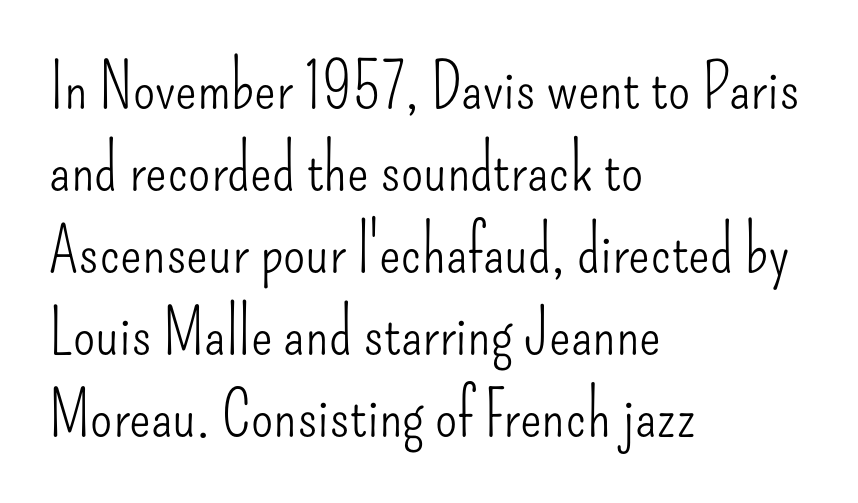
The image shows 64 px light, condensed sans-serif type, upright; set left-aligned, normal line spacing (1.28x), normal letter spacing, not underlined; low stroke contrast and a small x-height.
